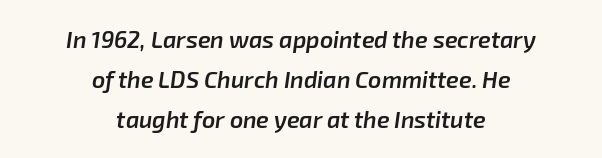
Q: Is the text bold? A: Semi-bold.
Q: Is the text italic (slanted)? A: Yes, it leans right by about 8 degrees.
Q: Is the text underlined? A: No.
Q: How is the paragraph aligned? A: Centered.
Q: Is the spacing between letters normal or unusually wide? A: Normal.
